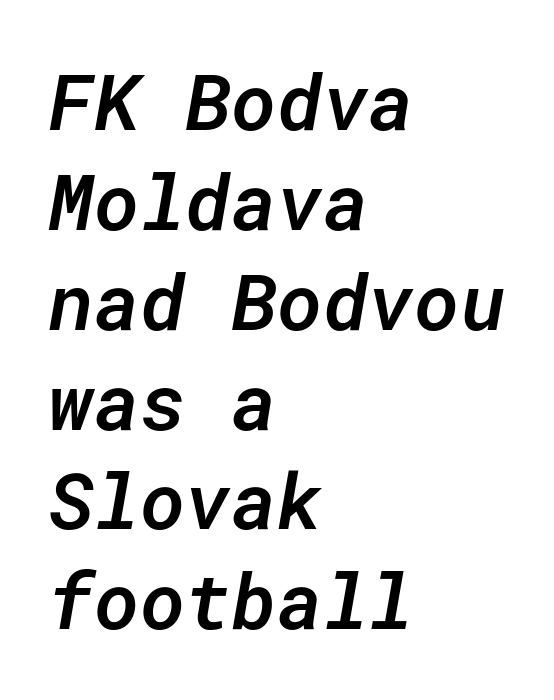
The image shows 78 px semibold type, italic (leaning right), monospaced; set left-aligned, normal line spacing (1.28x), normal letter spacing, not underlined; low stroke contrast and a medium x-height.
